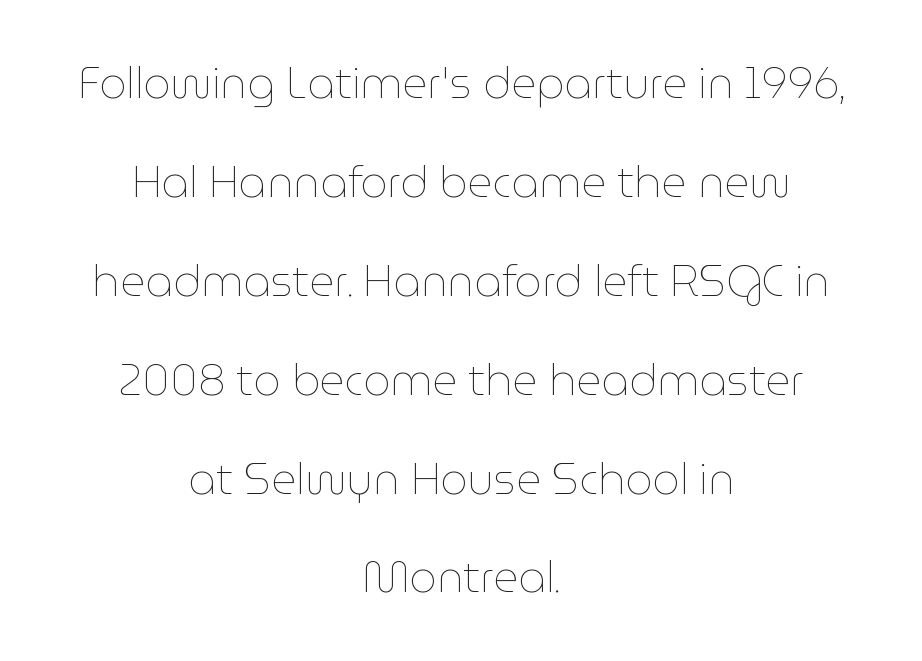
The passage shown has conventional tracking throughout. How would I describe the line gaps? Wide and relaxed. Glance below the letters and you will spot only blank space. Do the characters align in a grid? No, the font is proportional. Ink coverage per letter is moderate at most. Rendered with straight, roman letterforms.
